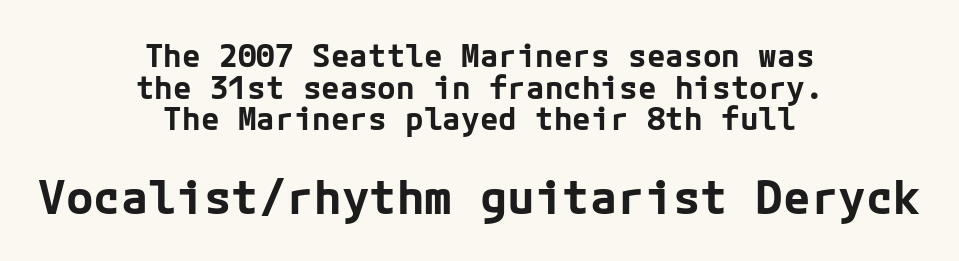
{"serif": "no", "italic": "no", "bold": "yes", "weight": "bold", "width": "normal", "stroke_contrast": "low", "x_height": "medium", "underline": "no", "align": "center", "line_spacing": "tight", "line_spacing_ratio": 1.02, "letter_spacing": "normal", "letter_spacing_em": 0.0, "larger_block": "second", "size_ratio": 1.48, "glyph_px": 46}
